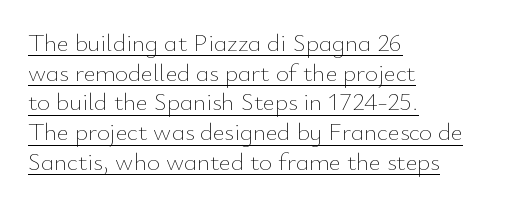
The image shows 25 px text type, upright; set left-aligned, line spacing 1.19x, normal letter spacing, underlined.
